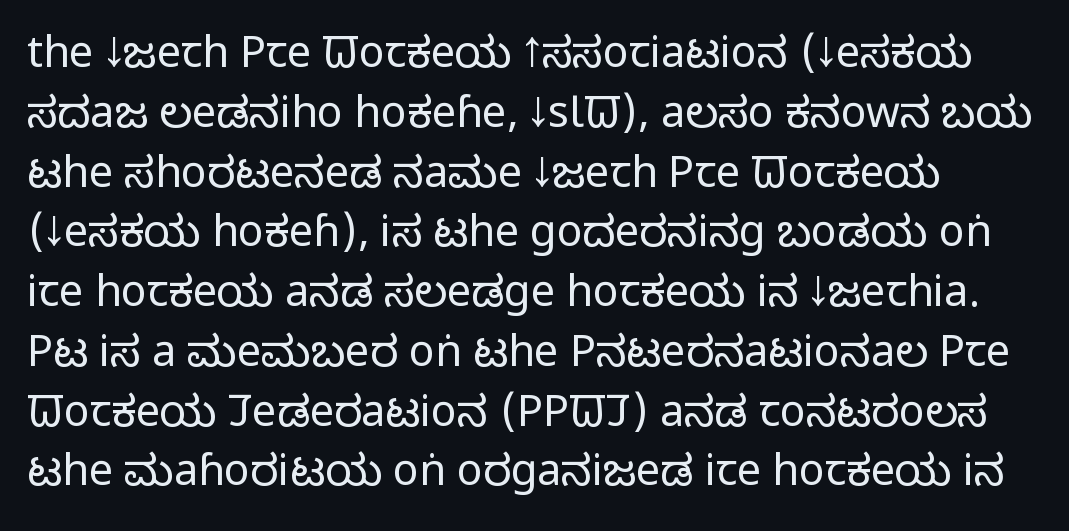
The image shows 43 px regular-weight, condensed sans-serif type, upright; set normal line spacing (1.39x), normal letter spacing, not underlined; low stroke contrast and a large x-height.
